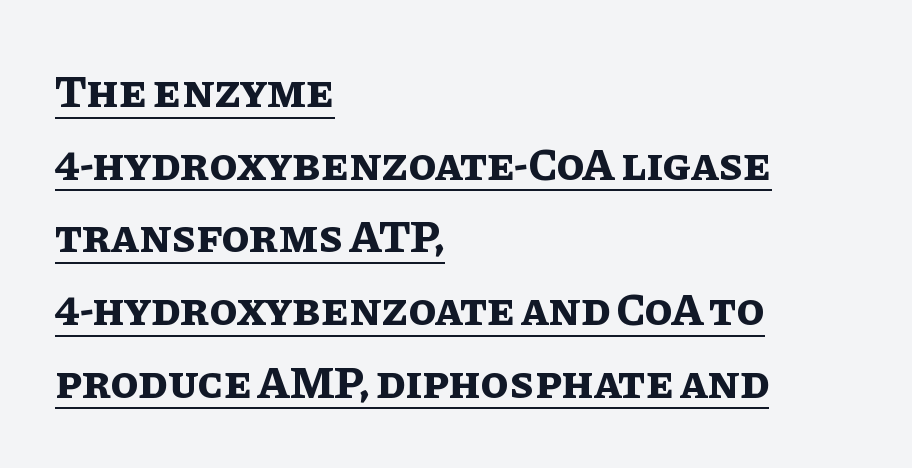
Q: Is the text bold? A: Yes.
Q: Is the text italic (slanted)? A: No, it is upright.
Q: Is the text underlined? A: Yes.
Q: How is the paragraph aligned? A: Left-aligned.
Q: Is the spacing between letters normal or unusually wide? A: Normal.
Q: Is the spacing between lines tight, normal or loose? A: Normal.
Q: Width (condensed, normal, or wide)? A: Normal.
Q: Stroke contrast? A: Low.
Q: x-height? A: Large.
Q: Monospaced? A: No.
